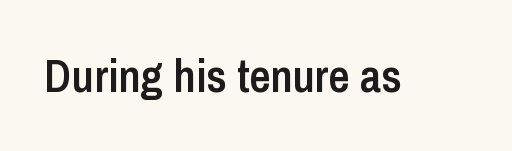
Any mark beneath the type? The region is blank. The letterforms sit shoulder to shoulder at normal distance. Do the letters lean? They stand straight. Observe the absence of serifs on each vertical stroke in this sample. Note the varied advance widths — an 'i' is clearly narrower than an 'm'. Caption: semibold face, moderately heavy strokes.
